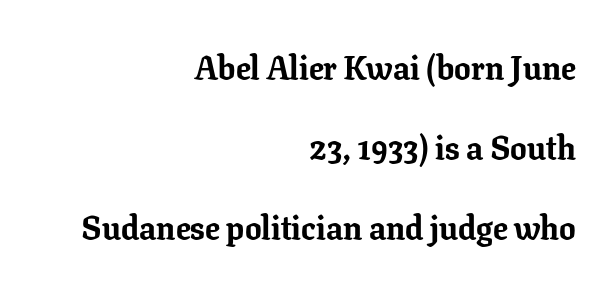
Caption: standard tracking, unaltered. Glance below the letters and you will spot only blank space. Think of a printed novel: that variable character pitch is what you see here. This sample is right-justified, so line beginnings fall wherever the words allow. The space between consecutive lines is lavish.
